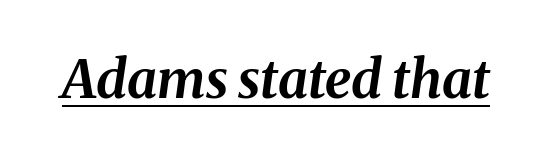
Set as a true bold cut, around the 700 mark. The letters advance in unequal steps, a hallmark of proportional type. The font's italic variant was chosen for this text. Is the letter spacing exaggerated? No — it looks like the ordinary default.
